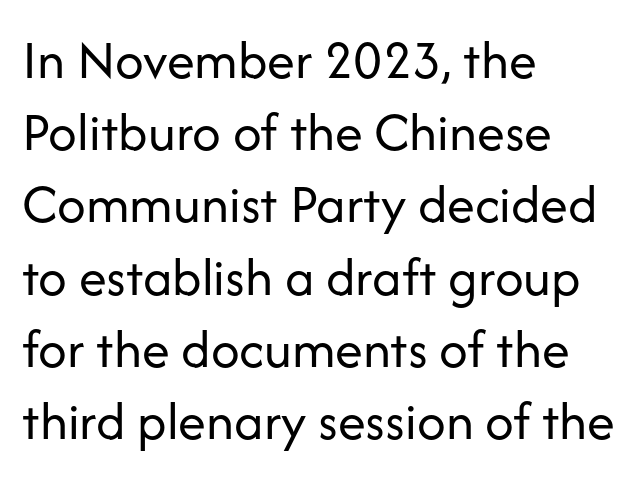
Posture: straight, roman, zero tilt. Left-aligned paragraph, ragged on the right. The foot of each line stays bare and open. Stroke thickness stays within the range of a standard reading face or lighter.
